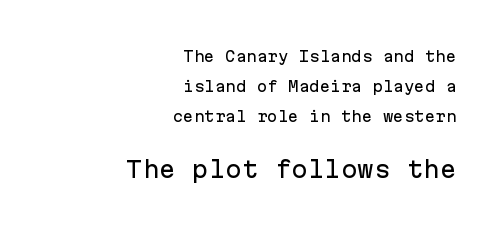
Q: Is the text italic (slanted)? A: No, it is upright.
Q: Is the text underlined? A: No.
Q: How is the paragraph aligned? A: Right-aligned.
Q: Is the spacing between letters normal or unusually wide? A: Normal.
Q: Is the spacing between lines tight, normal or loose? A: Loose.
Q: Which block of text is set in a larger size, the first (top) or the second (bottom)? A: The second (bottom) one.
